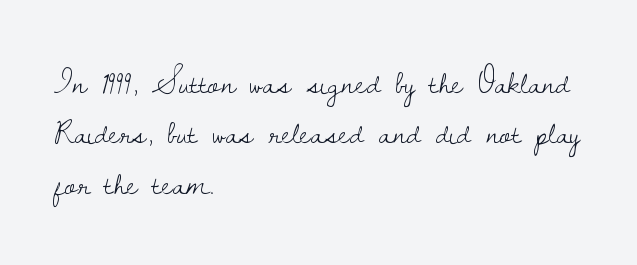
Q: Is the text bold? A: No.
Q: Is the text italic (slanted)? A: Yes.
Q: Is the typeface a serif or a sans-serif typeface? A: Serif.
Q: Is the text underlined? A: No.
Q: How is the paragraph aligned? A: Left-aligned.
Q: Is the spacing between letters normal or unusually wide? A: Normal.
Q: Is the spacing between lines tight, normal or loose? A: Normal.
Q: Width (condensed, normal, or wide)? A: Normal.
Q: Stroke contrast? A: Low.
Q: x-height? A: Small.
Q: Monospaced? A: No.
